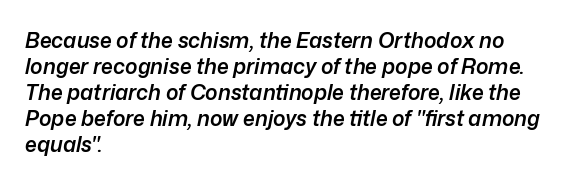
There is no visible air inserted between adjacent glyphs. Every character sits at an angle, as italics do. Just letters on the line, the space beneath them empty. The typesetter chose a ragged-right arrangement here. The characters look somewhat weighty, a semibold short of true bold.
